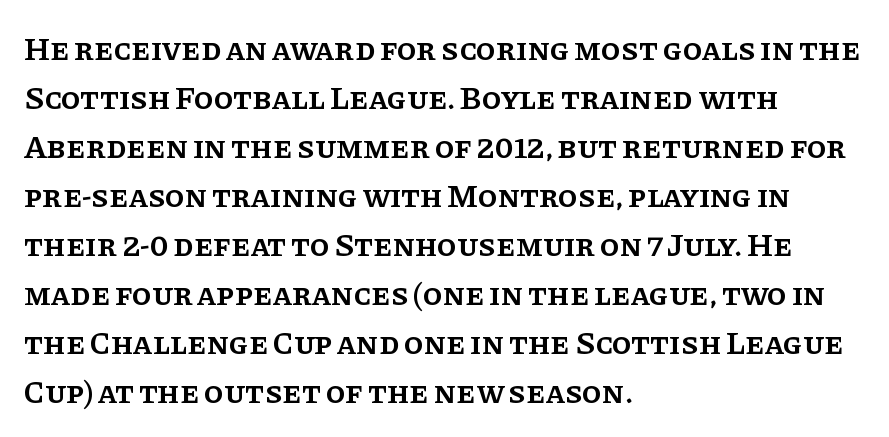
{"serif": "yes", "italic": "no", "bold": "semi", "weight": "semibold", "width": "normal", "stroke_contrast": "low", "x_height": "large", "monospaced": "no", "underline": "no", "align": "left", "line_spacing": "normal", "line_spacing_ratio": 1.53, "letter_spacing": "normal", "letter_spacing_em": 0.0, "glyph_px": 32}
